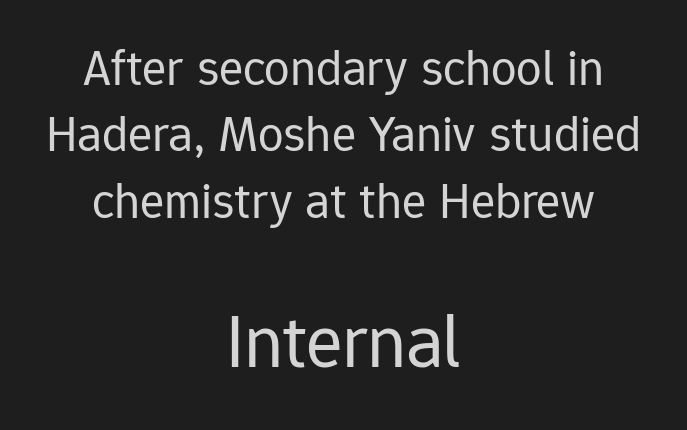
{"serif": "no", "italic": "no", "bold": "no", "weight": "regular", "width": "normal", "stroke_contrast": "low", "x_height": "medium", "monospaced": "no", "underline": "no", "align": "center", "line_spacing": "normal", "line_spacing_ratio": 1.3, "letter_spacing": "normal", "letter_spacing_em": 0.0, "larger_block": "second", "size_ratio": 1.51, "glyph_px": 77}
